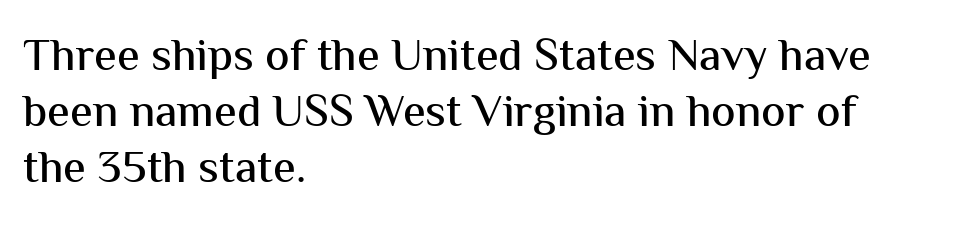
{"serif": "no", "italic": "no", "width": "normal", "stroke_contrast": "medium", "x_height": "medium", "monospaced": "no", "underline": "no", "align": "left", "line_spacing_ratio": 1.22, "letter_spacing": "normal", "letter_spacing_em": 0.0, "glyph_px": 46}
